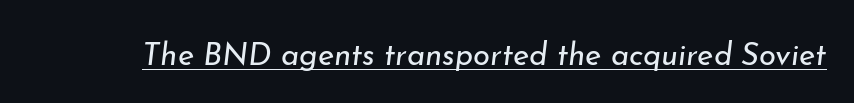
The image shows 31 px regular-weight type, italic (leaning right); set normal letter spacing, underlined; low stroke contrast and a small x-height.
